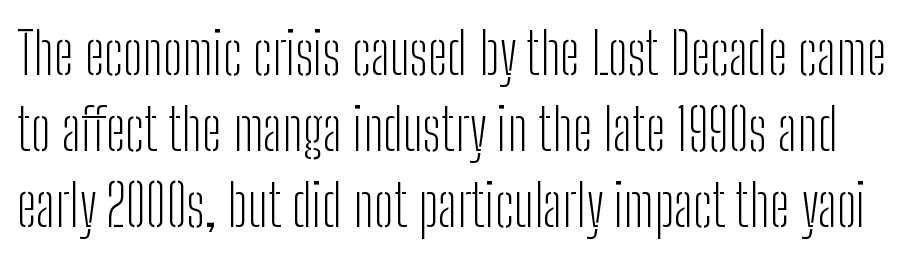
{"serif": "no", "italic": "no", "bold": "no", "weight": "light", "width": "condensed", "stroke_contrast": "low", "x_height": "medium", "monospaced": "no", "underline": "no", "line_spacing": "normal", "line_spacing_ratio": 1.31, "letter_spacing": "normal", "letter_spacing_em": 0.0, "glyph_px": 58}
